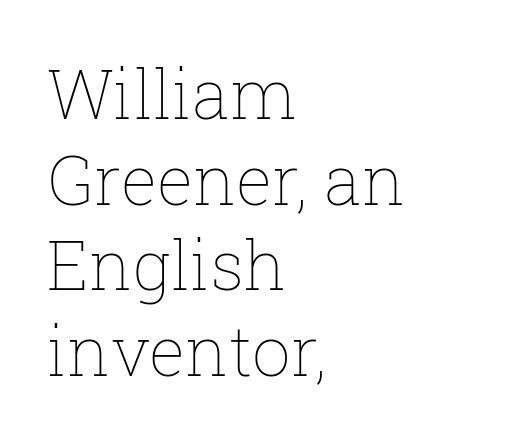
The image shows 68 px thin type, upright; set left-aligned, normal line spacing (1.26x), normal letter spacing, not underlined; low stroke contrast and a medium x-height.
